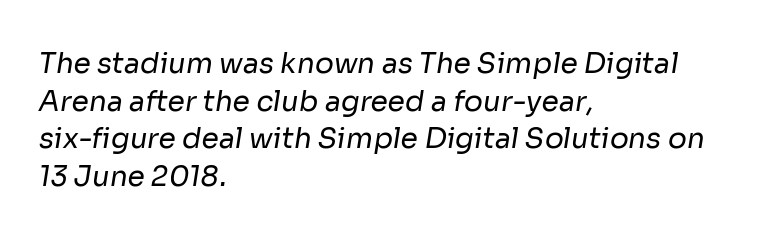
{"serif": "no", "bold": "no", "weight": "regular", "width": "normal", "stroke_contrast": "low", "x_height": "medium", "monospaced": "no", "underline": "no", "align": "left", "line_spacing": "normal", "line_spacing_ratio": 1.34, "letter_spacing": "normal", "letter_spacing_em": 0.0, "glyph_px": 28}
